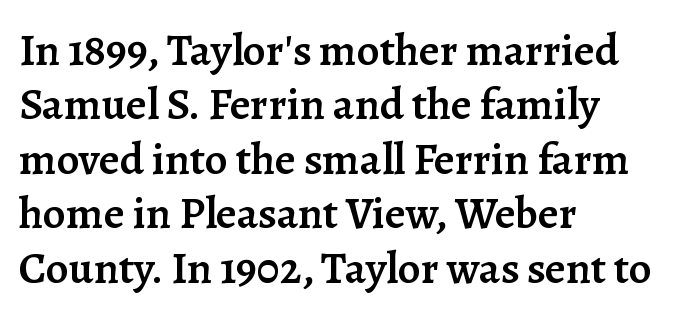
{"serif": "yes", "italic": "no", "bold": "semi", "weight": "semibold", "width": "normal", "stroke_contrast": "low", "x_height": "medium", "monospaced": "no", "underline": "no", "align": "left", "line_spacing_ratio": 1.21, "letter_spacing": "normal", "letter_spacing_em": 0.0, "glyph_px": 45}
